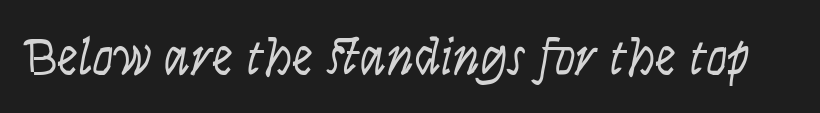
The baseline area is clear. Is this a heavy cut? Hardly; it is regular or lighter. What stands out about the letter spacing? Nothing — it is the standard amount. The lettering tilts uniformly, giving the passage an italic look.
